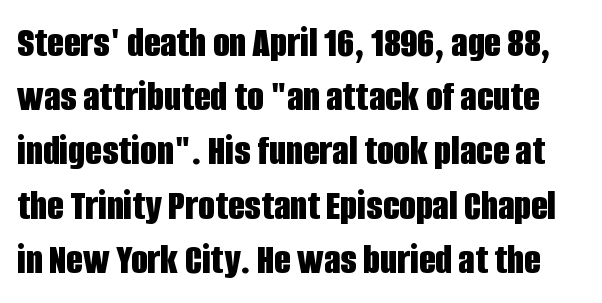
{"serif": "no", "italic": "no", "bold": "yes", "weight": "bold", "width": "condensed", "stroke_contrast": "low", "x_height": "large", "monospaced": "no", "underline": "no", "line_spacing": "normal", "line_spacing_ratio": 1.26, "letter_spacing": "normal", "letter_spacing_em": 0.0, "glyph_px": 43}
